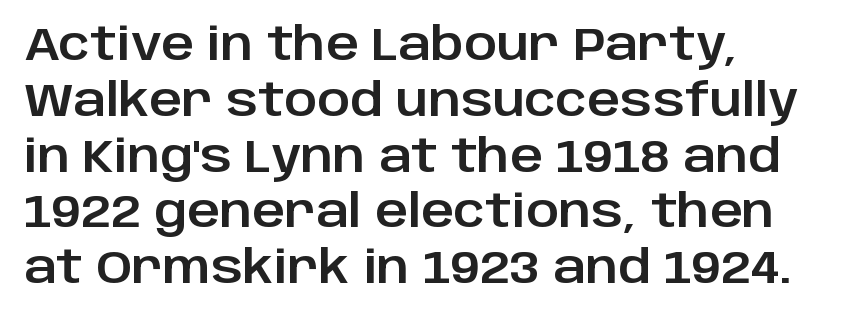
The image shows 45 px sans-serif type, upright; set left-aligned, line spacing 1.24x, normal letter spacing, not underlined; low stroke contrast and a large x-height.
